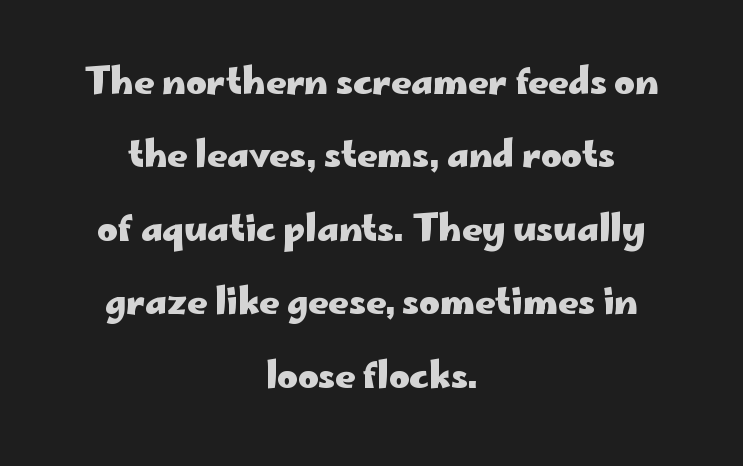
{"serif": "no", "italic": "no", "bold": "yes", "weight": "heavy", "width": "wide", "stroke_contrast": "low", "x_height": "small", "monospaced": "no", "underline": "no", "align": "center", "line_spacing": "loose", "line_spacing_ratio": 2.1, "letter_spacing": "normal", "letter_spacing_em": 0.0, "glyph_px": 35}
